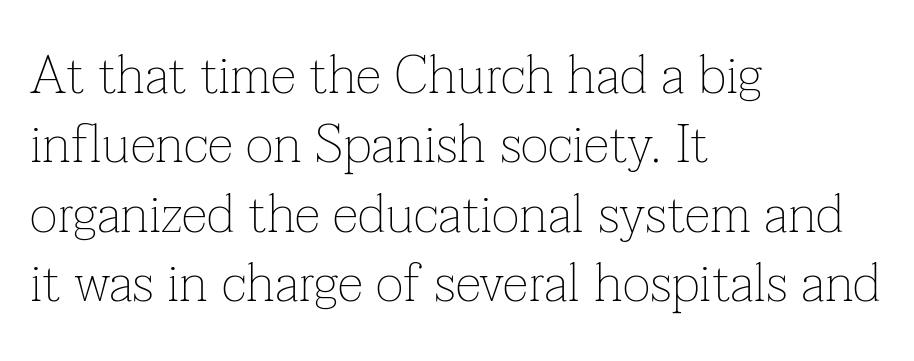
{"serif": "yes", "italic": "no", "bold": "no", "weight": "thin", "width": "normal", "stroke_contrast": "low", "x_height": "medium", "monospaced": "no", "underline": "no", "align": "left", "line_spacing": "normal", "line_spacing_ratio": 1.31, "letter_spacing": "normal", "letter_spacing_em": 0.0, "glyph_px": 53}
